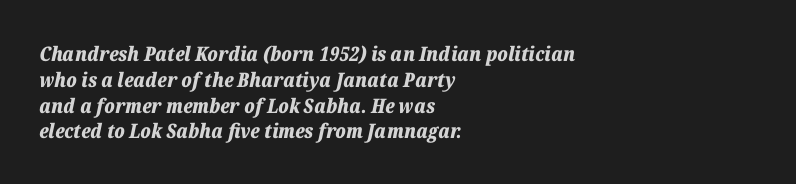
{"italic": "yes", "lean": "right", "slant_degrees": 12, "bold": "yes", "underline": "no", "align": "left", "line_spacing": "normal", "line_spacing_ratio": 1.29, "letter_spacing": "normal", "letter_spacing_em": 0.0, "glyph_px": 20}
